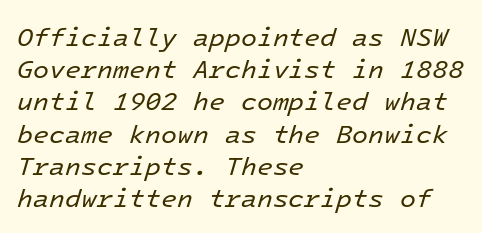
A clean baseline with only descenders dipping below it. You could call the tracking neutral — neither tight nor loose. A student would call this left alignment; a typographer would say flush left, rag right. Bold? No — there's no thickening of the strokes. The specimen reads as italic at a glance.
